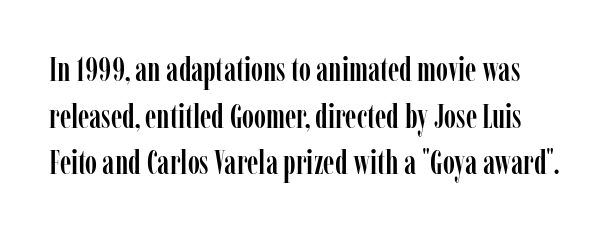
{"serif": "yes", "italic": "no", "width": "condensed", "stroke_contrast": "low", "x_height": "medium", "monospaced": "no", "underline": "no", "line_spacing": "normal", "line_spacing_ratio": 1.41, "letter_spacing": "normal", "letter_spacing_em": 0.0, "glyph_px": 33}
